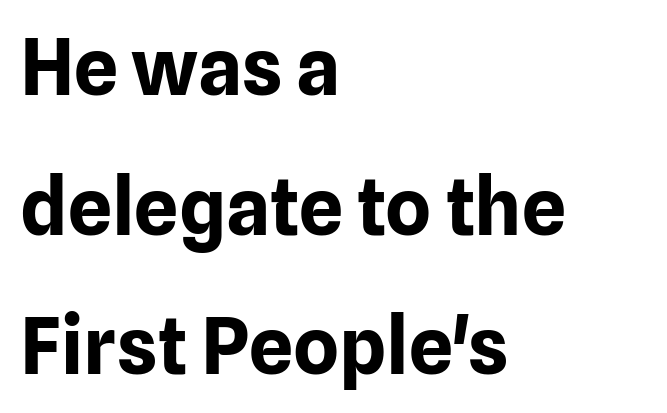
The image shows 78 px bold sans-serif type, upright; set left-aligned, line spacing 1.79x, normal letter spacing, not underlined; low stroke contrast and a medium x-height.
